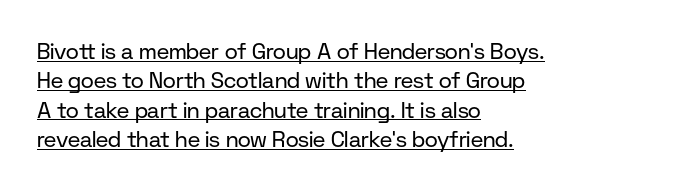
{"italic": "no", "bold": "no", "underline": "yes", "align": "left", "line_spacing": "normal", "line_spacing_ratio": 1.34, "letter_spacing": "normal", "letter_spacing_em": 0.0, "glyph_px": 22}
